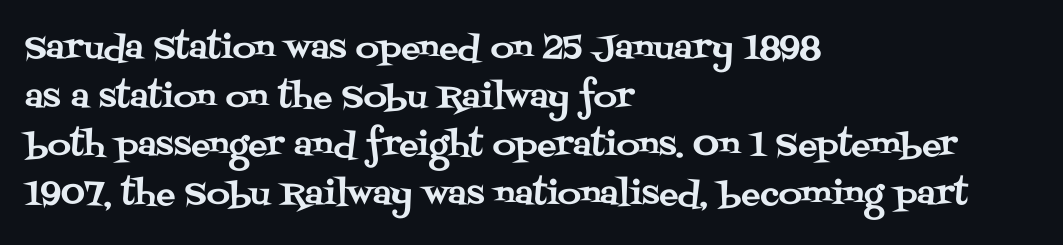
Q: Is the text italic (slanted)? A: No, it is upright.
Q: Is the typeface a serif or a sans-serif typeface? A: Serif.
Q: Is the text underlined? A: No.
Q: How is the paragraph aligned? A: Left-aligned.
Q: Is the spacing between letters normal or unusually wide? A: Normal.
Q: Is the spacing between lines tight, normal or loose? A: Normal.
Q: Width (condensed, normal, or wide)? A: Normal.
Q: Stroke contrast? A: Medium.
Q: x-height? A: Large.
Q: Monospaced? A: No.
